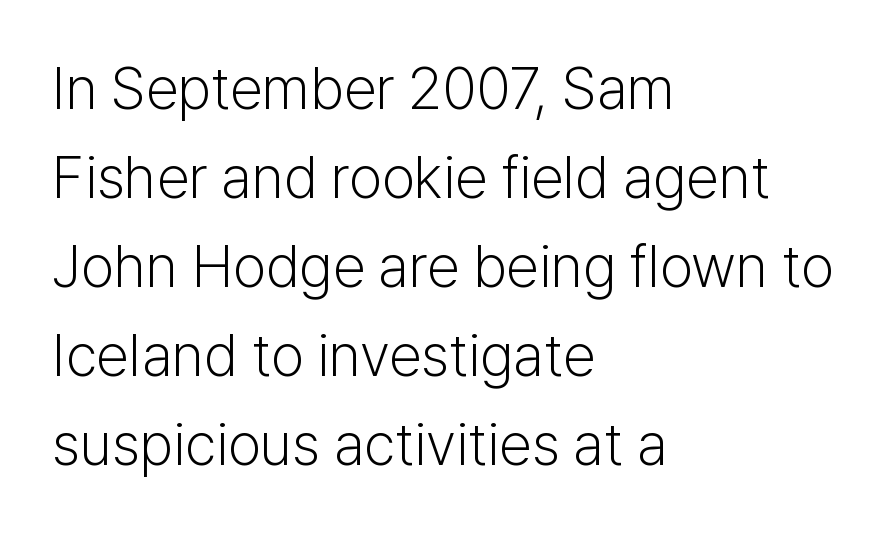
The image shows 59 px light sans-serif type, upright; set left-aligned, normal line spacing (1.51x), normal letter spacing, not underlined; low stroke contrast and a medium x-height.
